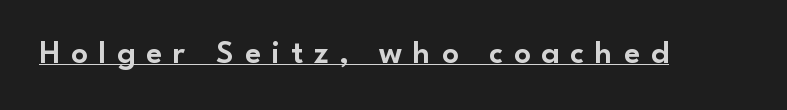
Notice how a bar underscores the lettering throughout. The axis of the letterforms is exactly vertical. Spacing verdict: proportional, widths tailored to each character. Serifs: no, the terminals of the letterforms are clean.
